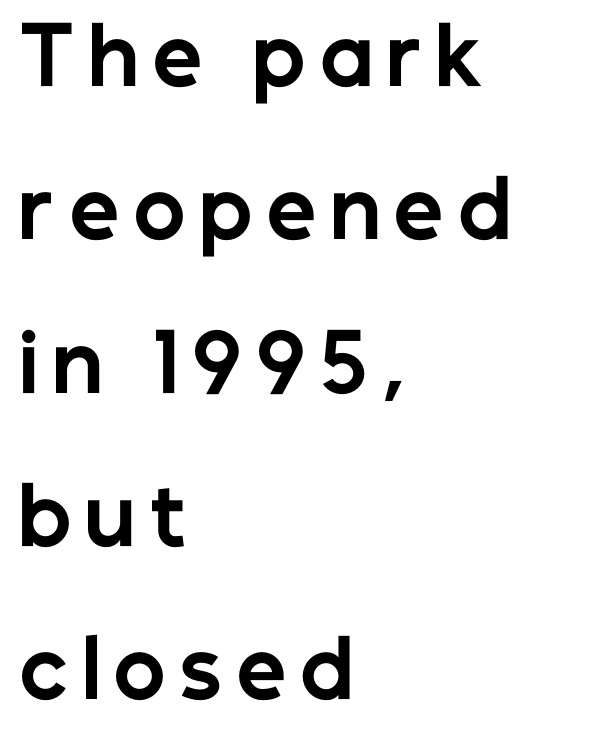
Q: Is the text bold? A: Yes.
Q: Is the text italic (slanted)? A: No, it is upright.
Q: Is the typeface a serif or a sans-serif typeface? A: Sans-serif.
Q: Is the text underlined? A: No.
Q: How is the paragraph aligned? A: Left-aligned.
Q: Is the spacing between lines tight, normal or loose? A: Loose.
Q: Width (condensed, normal, or wide)? A: Normal.
Q: Stroke contrast? A: Low.
Q: x-height? A: Medium.
Q: Monospaced? A: No.
